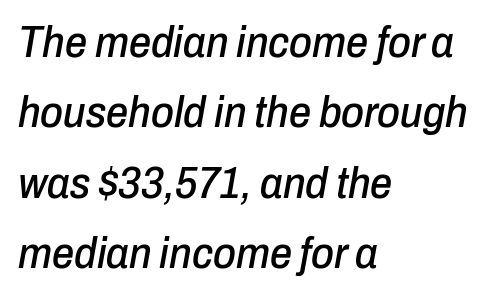
The image shows 44 px condensed type, italic (leaning right); set left-aligned, normal line spacing (1.6x), normal letter spacing, not underlined; low stroke contrast and a medium x-height.
